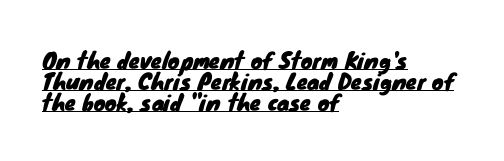
The rendering keeps characters at their native spacing. The rag falls on the right side of this text block. Reading down the column, the eye jumps only a short way to each next line. Underlining? Definitely there.
